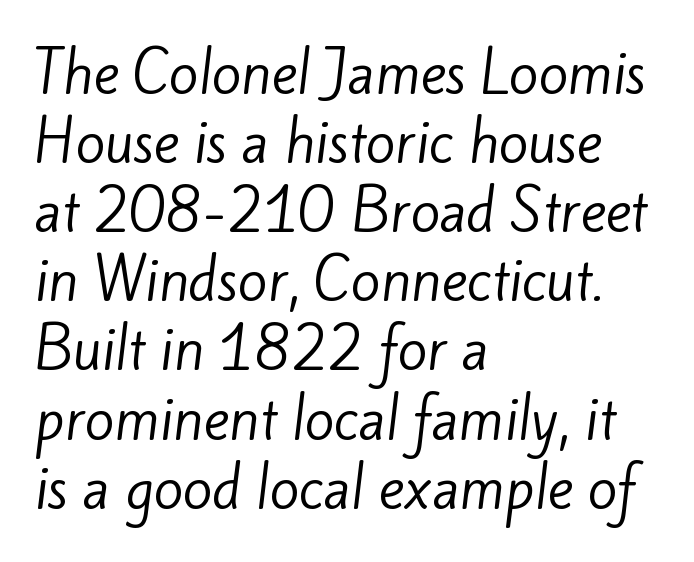
{"serif": "no", "bold": "no", "weight": "regular", "width": "normal", "stroke_contrast": "low", "x_height": "small", "monospaced": "no", "underline": "no", "align": "left", "line_spacing": "normal", "line_spacing_ratio": 1.28, "letter_spacing": "normal", "letter_spacing_em": 0.0, "glyph_px": 54}
